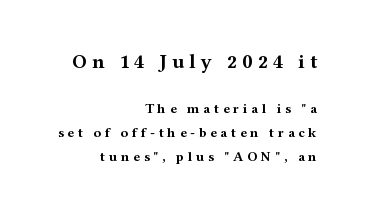
Each row of text sits above clean, open space. Every row of glyphs terminates at an identical x-position on the right. Size contrast runs from large at the top to small at the bottom. When letters stand straight like this, we call the style roman or upright.
